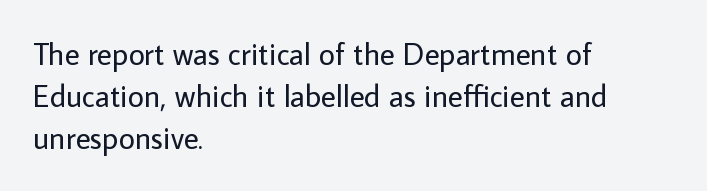
{"serif": "no", "italic": "no", "bold": "no", "weight": "regular", "width": "normal", "stroke_contrast": "low", "x_height": "medium", "monospaced": "no", "underline": "no", "align": "left", "line_spacing": "normal", "line_spacing_ratio": 1.35, "letter_spacing": "normal", "letter_spacing_em": 0.0, "glyph_px": 31}
